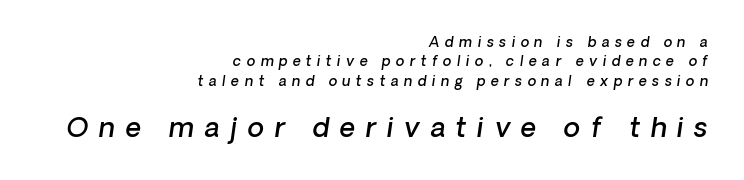
The letters are spread apart with noticeably loose tracking. There's an unmistakable incline to the writing here. Clear beneath every line of the passage. Notice how descenders clear the ascenders below comfortably — that's standard leading. Caption: upper text group reduced, lower text group enlarged.
